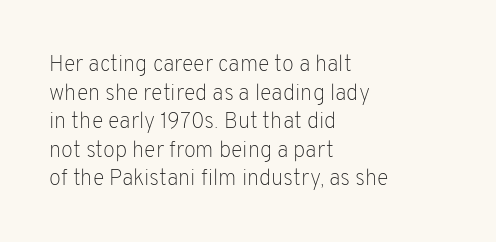
{"italic": "no", "bold": "no", "underline": "no", "align": "left", "line_spacing": "normal", "line_spacing_ratio": 1.3, "letter_spacing": "normal", "letter_spacing_em": 0.0, "glyph_px": 22}
